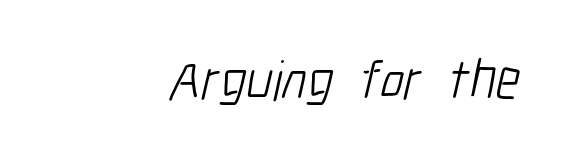
Q: Is the text bold? A: No.
Q: Is the typeface a serif or a sans-serif typeface? A: Sans-serif.
Q: Is the text underlined? A: No.
Q: Is the spacing between letters normal or unusually wide? A: Normal.
Q: Width (condensed, normal, or wide)? A: Condensed.
Q: Stroke contrast? A: Low.
Q: x-height? A: Medium.
Q: Monospaced? A: No.
